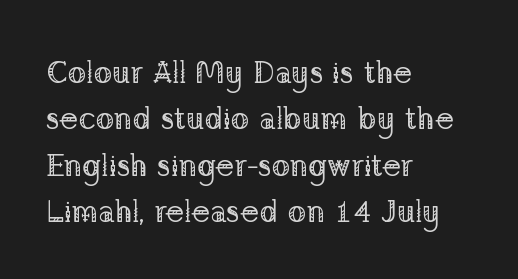
Short note: letters normally spaced. Serif or sans? Serif — the stroke terminals have little feet. Words float on clear page, feet unadorned. Each line starts at the same left margin while the right side varies.
